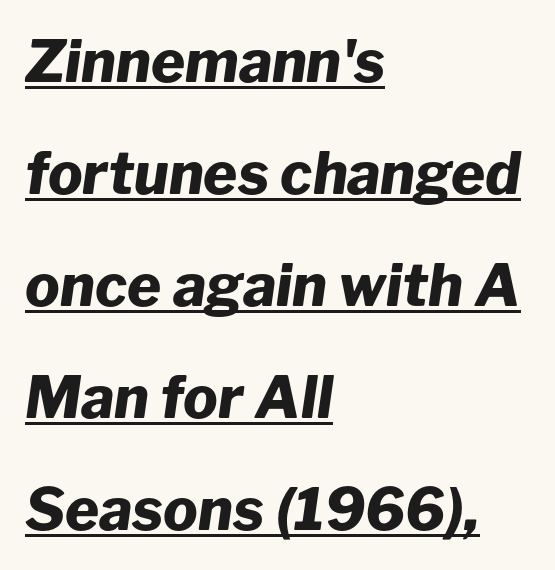
The image shows 58 px heavy type, italic (leaning right); set left-aligned, loose line spacing (1.93x), normal letter spacing, underlined; low stroke contrast and a medium x-height.
